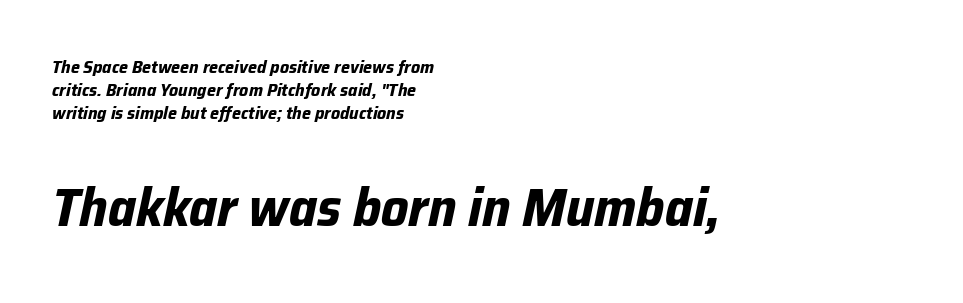
In terms of posture, this sample is oblique. Each row of text sits above clean, open space. Compared with an ordinary text face, these strokes are far heavier — a full bold. The space between consecutive lines is moderate. Standard letterfit; no display-style spreading of the glyphs. Compare the two chunks: the lower has the greater cap height.
